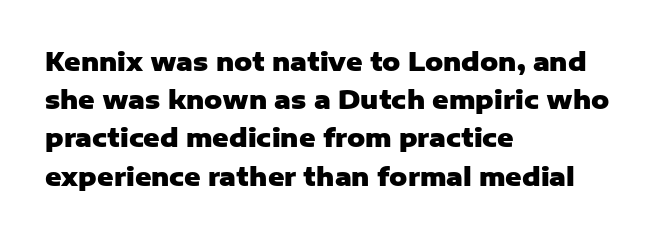
{"italic": "no", "bold": "yes", "underline": "no", "align": "left", "line_spacing": "normal", "line_spacing_ratio": 1.53, "letter_spacing": "normal", "letter_spacing_em": 0.0, "glyph_px": 25}
